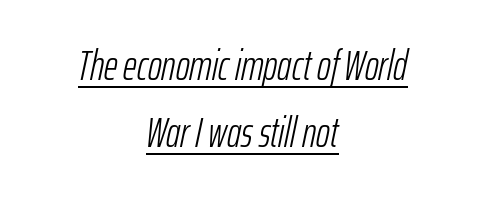
Q: Is the text bold? A: No.
Q: Is the text italic (slanted)? A: Yes, it leans right by about 12 degrees.
Q: Is the text underlined? A: Yes.
Q: How is the paragraph aligned? A: Centered.
Q: Is the spacing between letters normal or unusually wide? A: Normal.
Q: Is the spacing between lines tight, normal or loose? A: Normal.
Q: Width (condensed, normal, or wide)? A: Condensed.
Q: Stroke contrast? A: Low.
Q: x-height? A: Medium.
Q: Monospaced? A: No.
